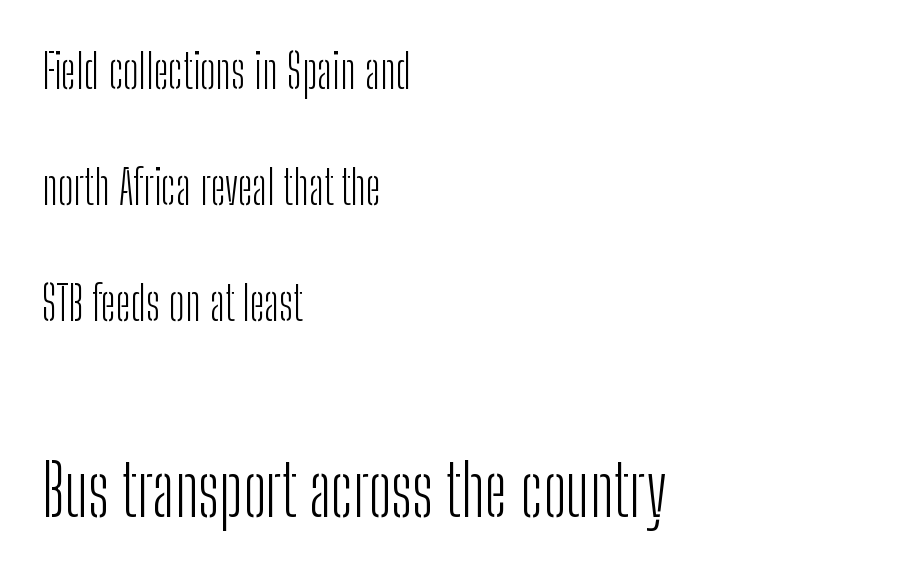
{"serif": "no", "italic": "no", "bold": "no", "weight": "light", "width": "condensed", "stroke_contrast": "low", "x_height": "medium", "monospaced": "no", "underline": "no", "align": "left", "line_spacing": "loose", "line_spacing_ratio": 2.47, "letter_spacing": "normal", "letter_spacing_em": 0.0, "larger_block": "second", "size_ratio": 1.51, "glyph_px": 71}
